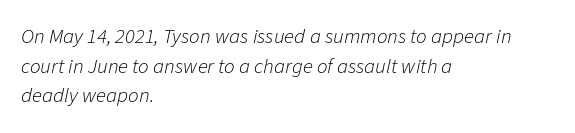
{"italic": "yes", "lean": "right", "slant_degrees": 11, "bold": "no", "underline": "no", "align": "left", "line_spacing": "normal", "line_spacing_ratio": 1.41, "letter_spacing": "normal", "letter_spacing_em": 0.0, "glyph_px": 21}
